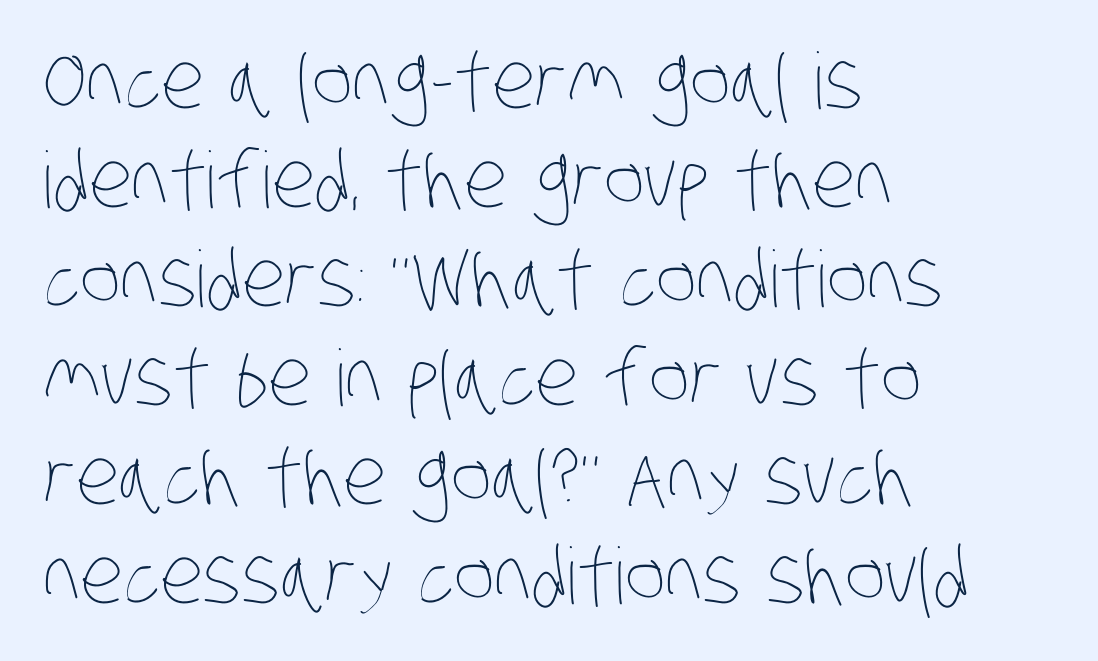
Q: Is the text bold? A: No.
Q: Is the text underlined? A: No.
Q: How is the paragraph aligned? A: Left-aligned.
Q: Is the spacing between letters normal or unusually wide? A: Normal.
Q: Is the spacing between lines tight, normal or loose? A: Normal.
Q: Width (condensed, normal, or wide)? A: Condensed.
Q: Stroke contrast? A: Low.
Q: x-height? A: Large.
Q: Monospaced? A: No.
